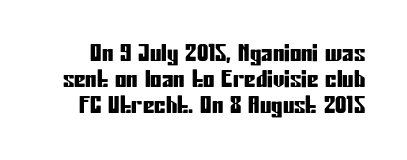
{"italic": "no", "underline": "no", "line_spacing": "tight", "line_spacing_ratio": 1.13, "letter_spacing": "normal", "letter_spacing_em": 0.0, "glyph_px": 23}
